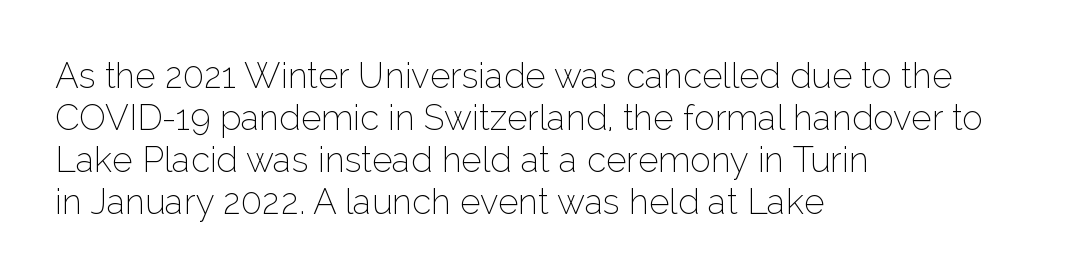
No word sits above an underline. Looks like regular typesetting: each glyph gets only the width it needs. The letters stand upright; this is a roman face. The rag falls on the right side of this text block. Caption: standard tracking, unaltered. Think standard paragraph weight, or any step lighter than that.
